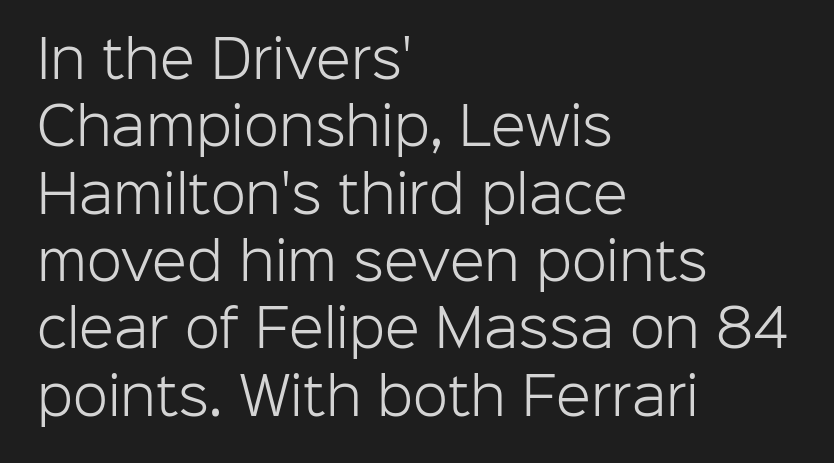
The image shows 51 px light sans-serif type, upright; set left-aligned, normal line spacing (1.32x), normal letter spacing, not underlined; low stroke contrast and a medium x-height.
